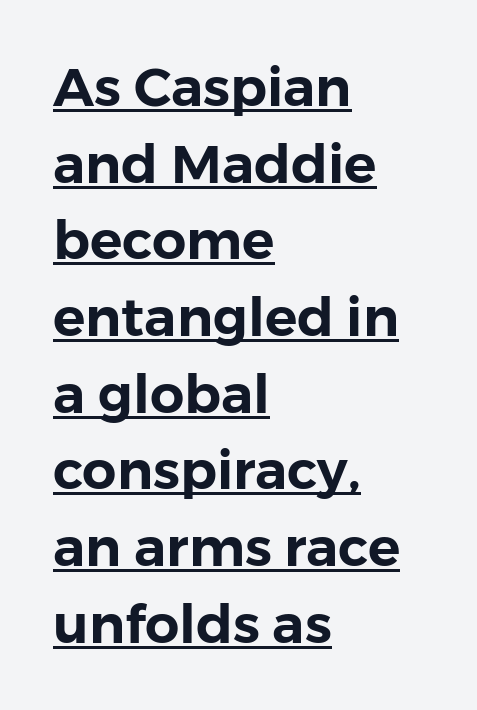
The image shows 54 px sans-serif type, upright; set left-aligned, normal line spacing (1.42x), normal letter spacing, underlined; low stroke contrast and a medium x-height.
